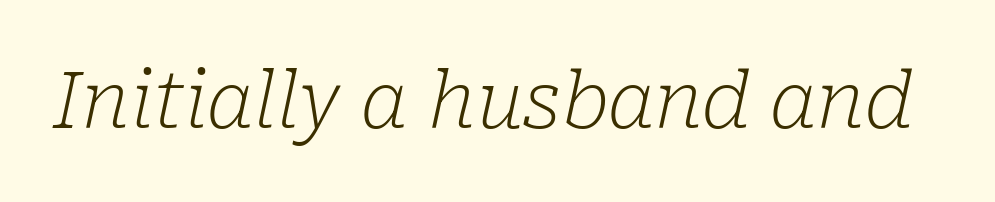
The image shows 79 px light serif type, italic (leaning right); set normal letter spacing, not underlined; low stroke contrast and a medium x-height.
